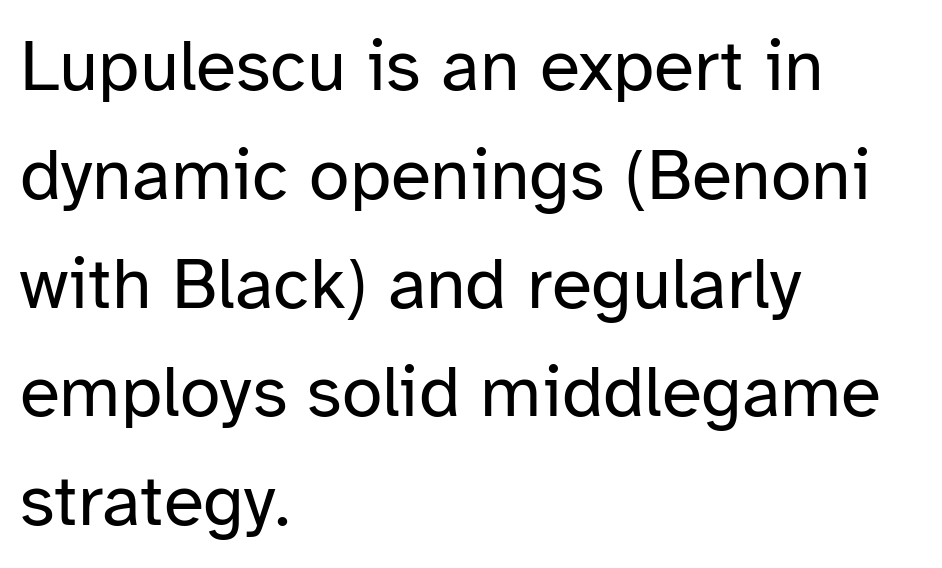
The image shows 73 px regular-weight sans-serif type, upright; set left-aligned, normal line spacing (1.49x), normal letter spacing, not underlined; low stroke contrast and a medium x-height.
